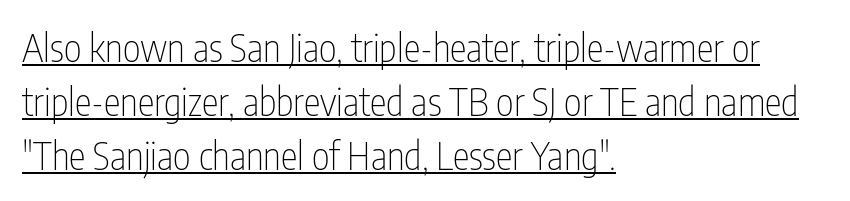
Q: Is the text bold? A: No.
Q: Is the text italic (slanted)? A: No, it is upright.
Q: Is the typeface a serif or a sans-serif typeface? A: Sans-serif.
Q: Is the text underlined? A: Yes.
Q: How is the paragraph aligned? A: Left-aligned.
Q: Is the spacing between letters normal or unusually wide? A: Normal.
Q: Is the spacing between lines tight, normal or loose? A: Normal.
Q: Width (condensed, normal, or wide)? A: Condensed.
Q: Stroke contrast? A: Low.
Q: x-height? A: Medium.
Q: Monospaced? A: No.
